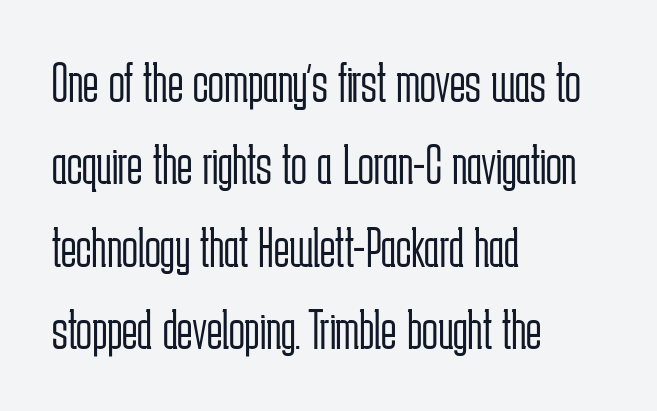
Spacing between characters is what you'd get straight out of the box. The typesetter chose a ragged-right arrangement here. Weight: in the light-to-regular range. Posture: upright roman. Unlike a traditional serif, this face leaves its strokes unadorned.
